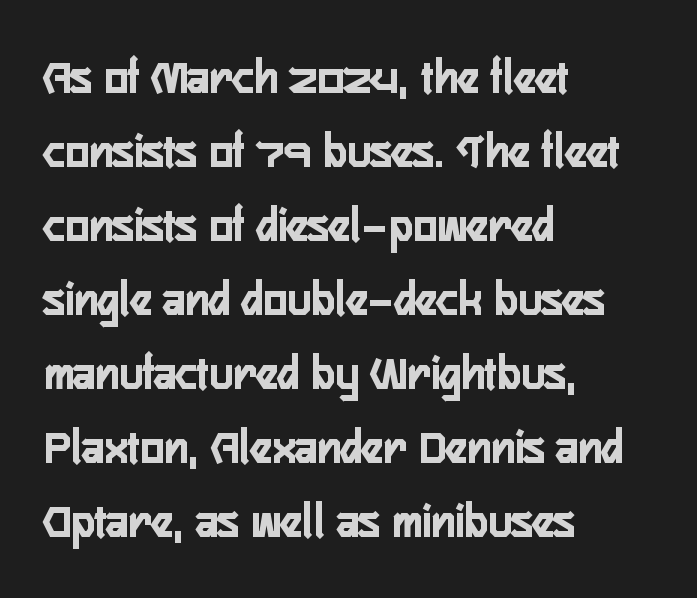
The image shows 50 px semibold, condensed sans-serif type, upright; set left-aligned, normal line spacing (1.48x), normal letter spacing, not underlined; low stroke contrast and a medium x-height.
